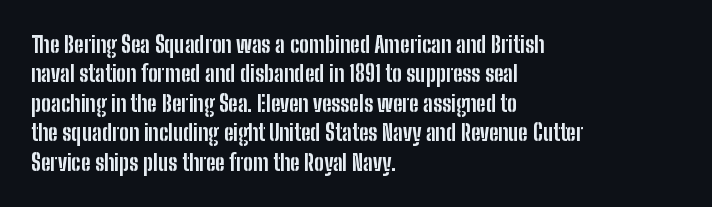
{"italic": "no", "bold": "yes", "underline": "no", "align": "left", "line_spacing": "normal", "line_spacing_ratio": 1.34, "letter_spacing": "normal", "letter_spacing_em": 0.0, "glyph_px": 22}
